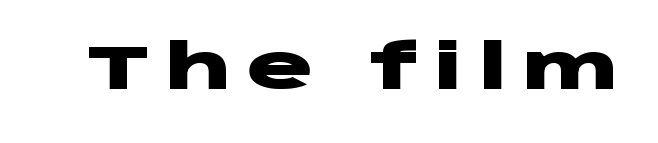
The image shows 62 px heavy, wide sans-serif type, upright; set unusually wide letter spacing (+0.24 em), not underlined; low stroke contrast and a large x-height.
